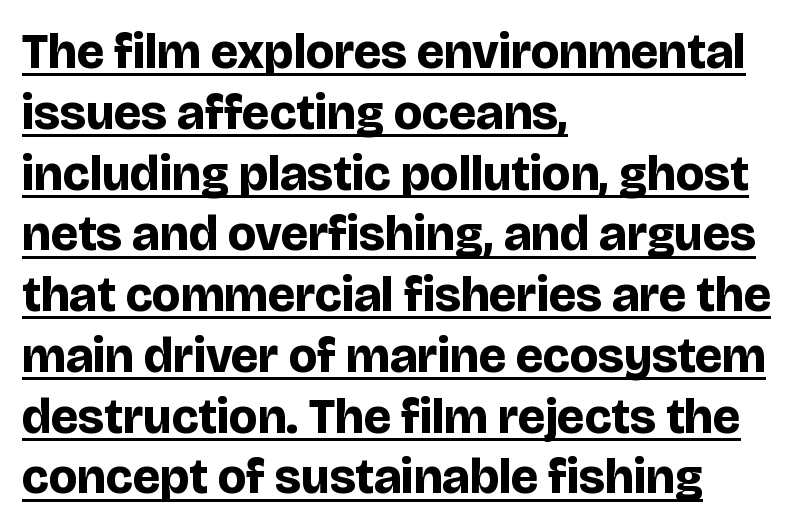
Q: Is the text bold? A: Yes.
Q: Is the text italic (slanted)? A: No, it is upright.
Q: Is the typeface a serif or a sans-serif typeface? A: Sans-serif.
Q: Is the text underlined? A: Yes.
Q: How is the paragraph aligned? A: Left-aligned.
Q: Is the spacing between letters normal or unusually wide? A: Normal.
Q: Width (condensed, normal, or wide)? A: Normal.
Q: Stroke contrast? A: Low.
Q: x-height? A: Large.
Q: Monospaced? A: No.
